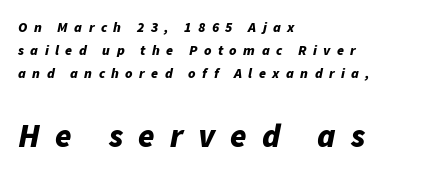
The image shows 33 px bold type, italic (leaning right); set left-aligned, normal line spacing (1.66x), unusually wide letter spacing (+0.46 em), not underlined; the second (bottom) block is 2.36x larger; low stroke contrast and a medium x-height.
